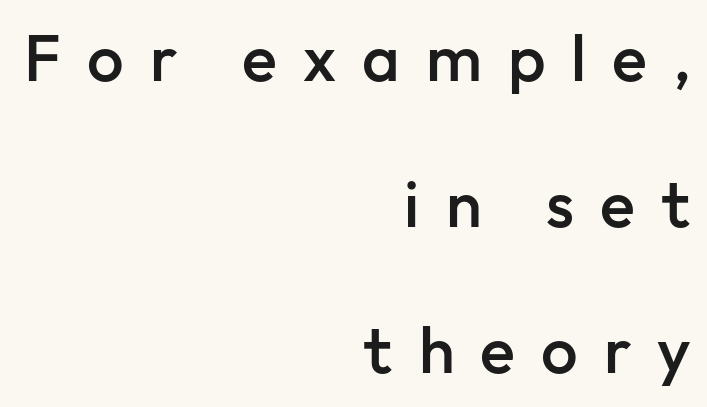
Q: Is the text bold? A: Semi-bold.
Q: Is the text italic (slanted)? A: No, it is upright.
Q: Is the typeface a serif or a sans-serif typeface? A: Sans-serif.
Q: Is the text underlined? A: No.
Q: How is the paragraph aligned? A: Right-aligned.
Q: Is the spacing between letters normal or unusually wide? A: Unusually wide.
Q: Is the spacing between lines tight, normal or loose? A: Loose.
Q: Width (condensed, normal, or wide)? A: Normal.
Q: Stroke contrast? A: Low.
Q: x-height? A: Medium.
Q: Monospaced? A: No.
